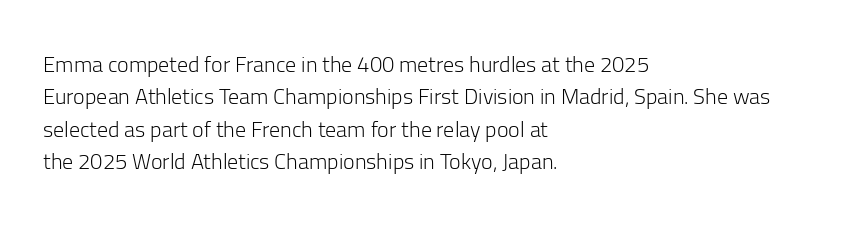
The image shows 22 px text type, upright; set left-aligned, normal line spacing (1.47x), normal letter spacing, not underlined.
